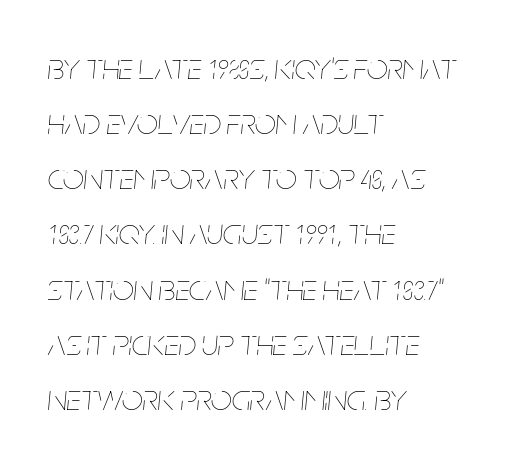
{"italic": "yes", "lean": "right", "slant_degrees": 5, "bold": "no", "weight": "thin", "width": "condensed", "stroke_contrast": "low", "x_height": "large", "monospaced": "no", "underline": "no", "align": "left", "line_spacing": "normal", "line_spacing_ratio": 1.49, "letter_spacing": "normal", "letter_spacing_em": 0.0, "glyph_px": 37}
